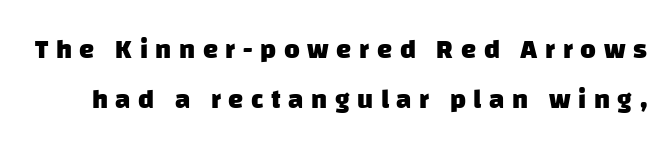
Q: Is the text bold? A: Yes.
Q: Is the text underlined? A: No.
Q: Is the spacing between letters normal or unusually wide? A: Unusually wide.
